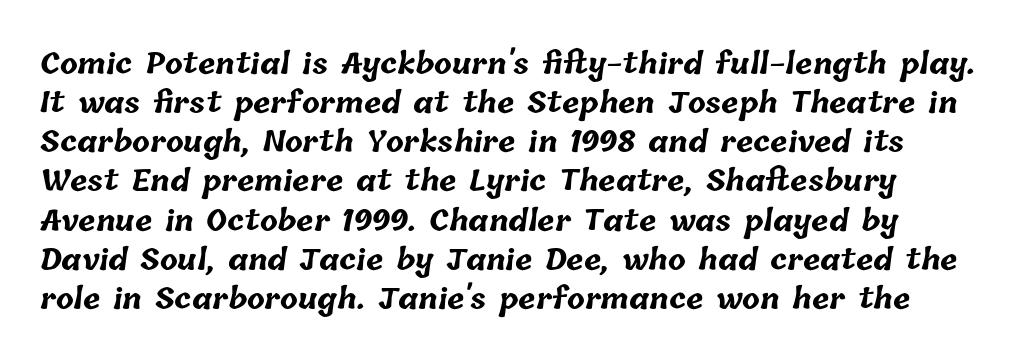
Only glyphs here, with clear space below each row. You could not count columns in this text — the font is proportionally spaced. Each word holds together tightly as a unit, with standard inter-letter gaps. The typesetting leans heavy: a genuine bold.
